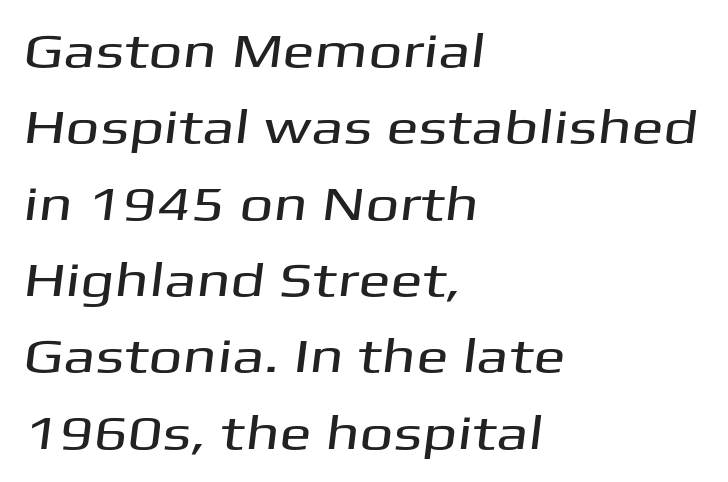
Font category for this specimen: sans-serif. The line texture is even and compact thanks to regular tracking. Think of a printed novel: that variable character pitch is what you see here. The passage is arranged the way most books set body copy — flush left. Decoration check: the copy has no underline.
